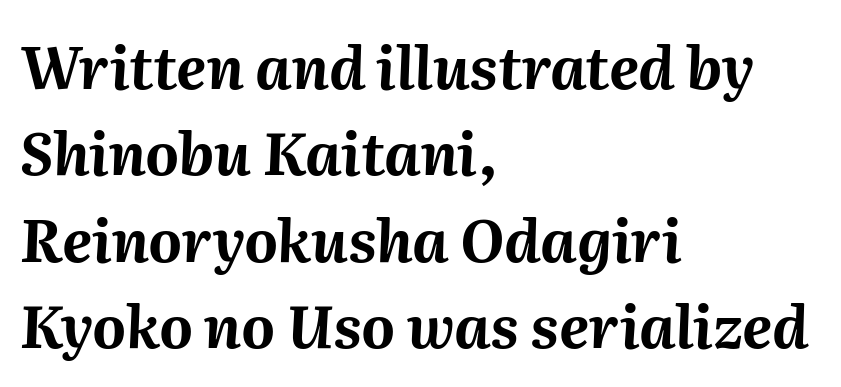
The passage shown is emphatically bold. Horizontal alignment here is leftward, the default for most running prose. How would I describe the line gaps? Plain and ordinary. Letters rest on an invisible, unmarked baseline.
